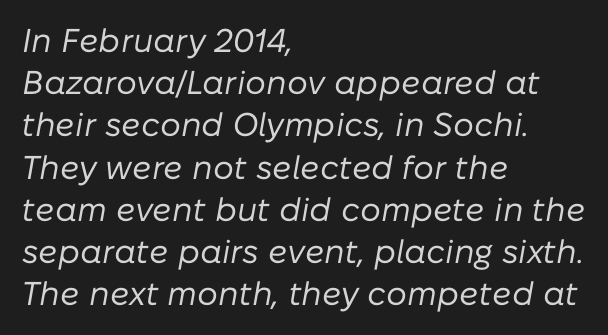
The text block is weighted toward the left margin, trailing off unevenly rightward. The weight tops out at a normal text grade. Between one letter and the next there's only the usual sliver of space. Varying glyph widths throughout — classic text-font behaviour. Successive baselines arrive at the customary interval.
